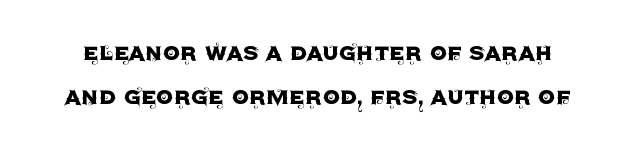
Notice how the stems are strictly vertical — no italics here. The passage shown has conventional tracking throughout. Unmarked baselines from the first word to the last. The designer left line spacing at the default.
